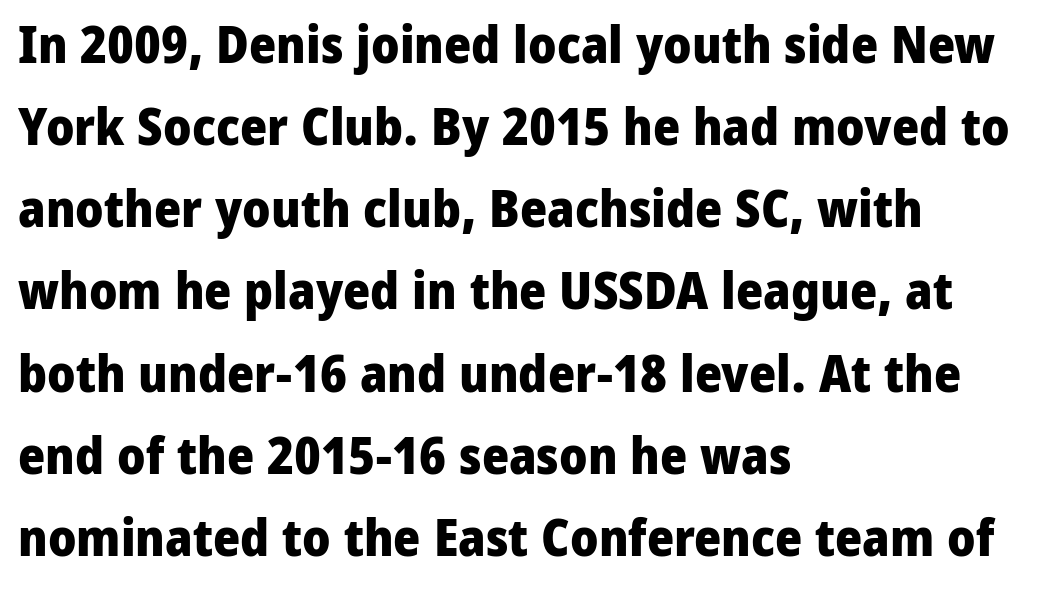
The space directly below the letters is spotless. The face used here has the dense, thick strokes of a bold. The text was rendered using a sans face with plain stroke endings. Layout note: lines flush left. Words appear dense and cohesive because spacing is normal. Looks like regular typesetting: each glyph gets only the width it needs.
